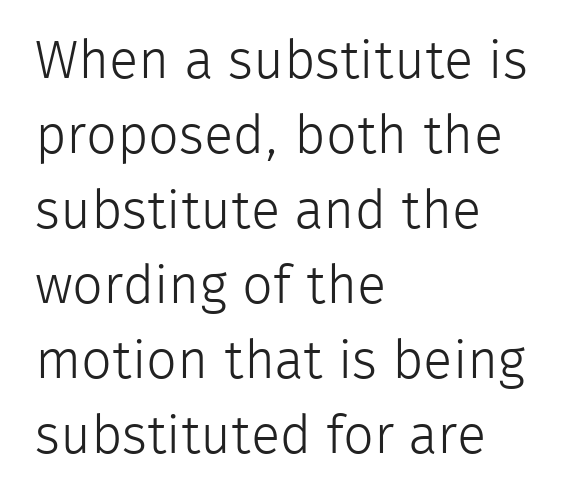
{"serif": "no", "italic": "no", "bold": "no", "weight": "light", "width": "normal", "stroke_contrast": "low", "x_height": "medium", "monospaced": "no", "underline": "no", "align": "left", "line_spacing": "normal", "line_spacing_ratio": 1.39, "letter_spacing": "normal", "letter_spacing_em": 0.0, "glyph_px": 54}
